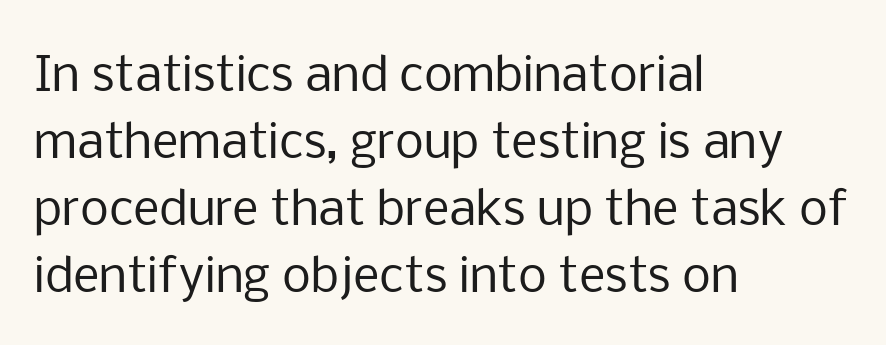
Q: Is the text bold? A: No.
Q: Is the text italic (slanted)? A: No, it is upright.
Q: Is the typeface a serif or a sans-serif typeface? A: Sans-serif.
Q: Is the text underlined? A: No.
Q: How is the paragraph aligned? A: Left-aligned.
Q: Is the spacing between letters normal or unusually wide? A: Normal.
Q: Is the spacing between lines tight, normal or loose? A: Normal.
Q: Width (condensed, normal, or wide)? A: Normal.
Q: Stroke contrast? A: Low.
Q: x-height? A: Medium.
Q: Monospaced? A: No.
